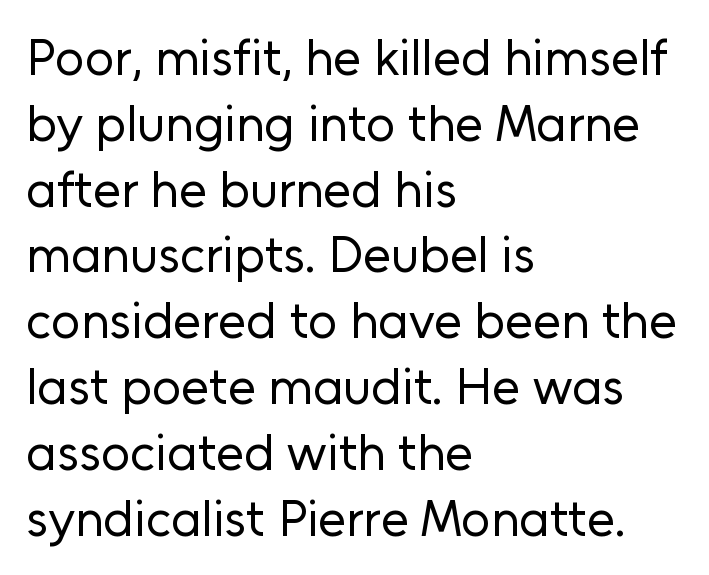
The image shows 51 px regular-weight sans-serif type, upright; set left-aligned, normal line spacing (1.29x), normal letter spacing, not underlined; low stroke contrast and a medium x-height.
